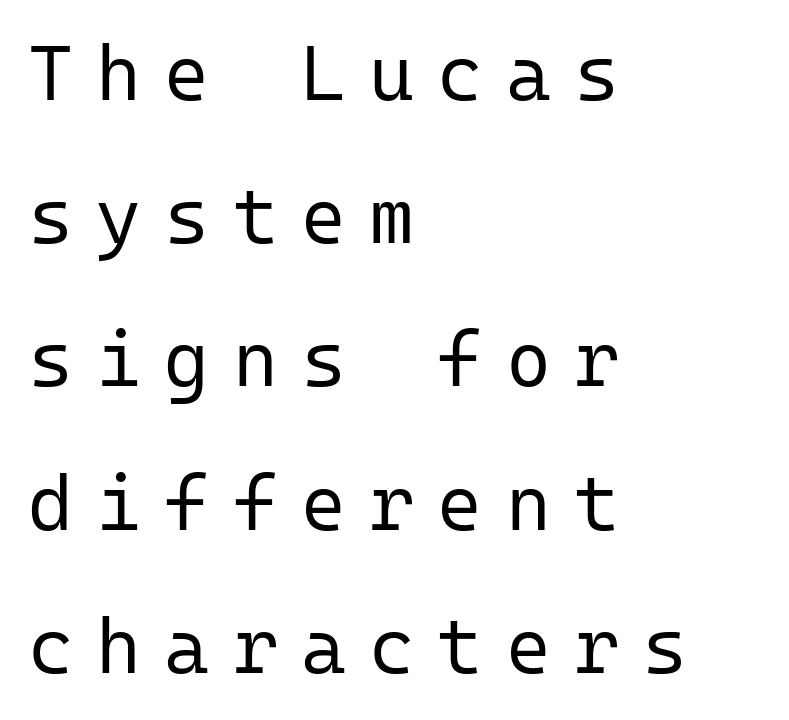
{"serif": "no", "italic": "no", "bold": "no", "weight": "regular", "width": "normal", "stroke_contrast": "low", "x_height": "medium", "monospaced": "yes", "underline": "no", "align": "left", "line_spacing_ratio": 1.86, "letter_spacing": "wide", "letter_spacing_em": 0.3, "glyph_px": 77}
